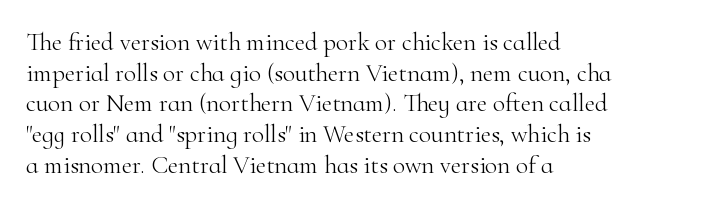
The image shows 25 px text type, upright; set left-aligned, line spacing 1.23x, normal letter spacing, not underlined.
